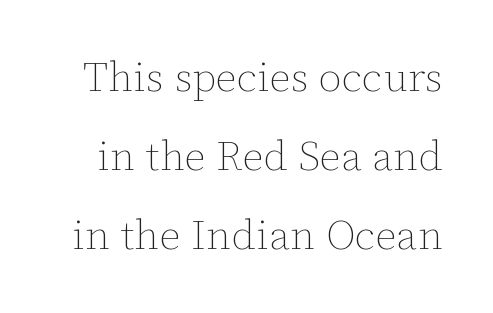
{"italic": "no", "bold": "no", "weight": "thin", "width": "normal", "stroke_contrast": "low", "x_height": "medium", "monospaced": "no", "underline": "no", "line_spacing_ratio": 1.88, "letter_spacing": "normal", "letter_spacing_em": 0.0, "glyph_px": 42}
